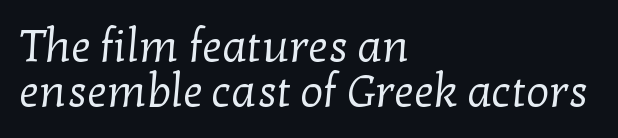
Q: Is the text bold? A: No.
Q: Is the typeface a serif or a sans-serif typeface? A: Serif.
Q: Is the text underlined? A: No.
Q: How is the paragraph aligned? A: Left-aligned.
Q: Is the spacing between letters normal or unusually wide? A: Normal.
Q: Is the spacing between lines tight, normal or loose? A: Tight.
Q: Width (condensed, normal, or wide)? A: Normal.
Q: Stroke contrast? A: Low.
Q: x-height? A: Medium.
Q: Monospaced? A: No.
